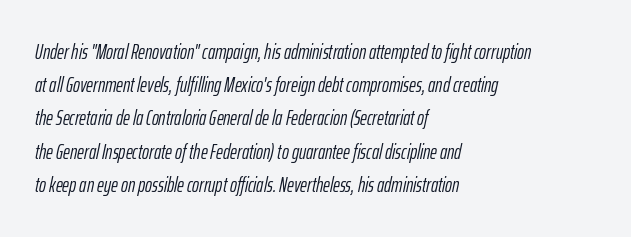
{"italic": "yes", "lean": "right", "slant_degrees": 12, "bold": "no", "underline": "no", "align": "left", "line_spacing": "normal", "line_spacing_ratio": 1.58, "letter_spacing": "normal", "letter_spacing_em": 0.0, "glyph_px": 21}
